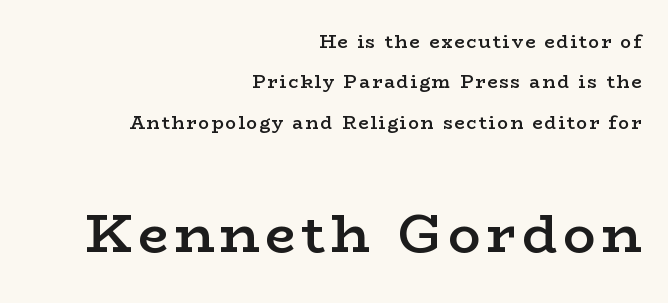
{"serif": "yes", "italic": "no", "bold": "semi", "weight": "semibold", "width": "wide", "stroke_contrast": "low", "x_height": "medium", "monospaced": "no", "underline": "no", "align": "right", "line_spacing": "loose", "line_spacing_ratio": 2.24, "larger_block": "second", "size_ratio": 3.0, "glyph_px": 54}
